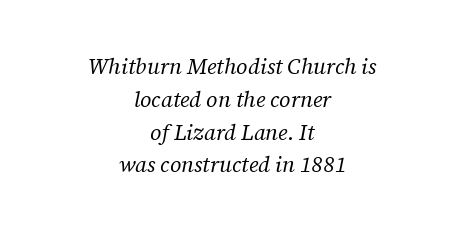
{"italic": "yes", "lean": "right", "slant_degrees": 12, "bold": "no", "underline": "no", "align": "center", "line_spacing": "normal", "line_spacing_ratio": 1.49, "letter_spacing": "normal", "letter_spacing_em": 0.0, "glyph_px": 22}
